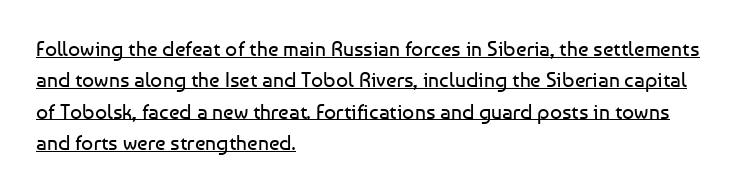
{"italic": "no", "bold": "no", "underline": "yes", "align": "left", "line_spacing": "normal", "line_spacing_ratio": 1.49, "letter_spacing": "normal", "letter_spacing_em": 0.0, "glyph_px": 21}
